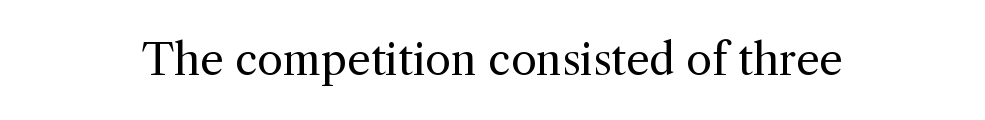
Standard letterfit; no display-style spreading of the glyphs. Plain, unruled lines of type. It's the straight-up-and-down kind of type. A serif font was chosen for this passage. Weight class: somewhere from thin through regular.
